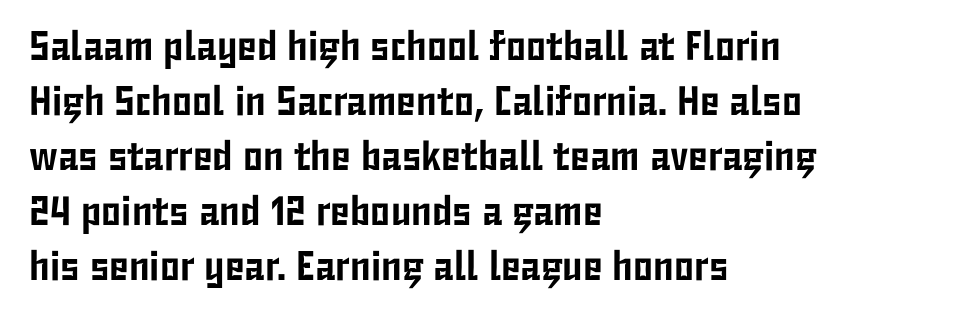
The image shows 41 px condensed sans-serif type, upright; set left-aligned, normal line spacing (1.34x), normal letter spacing, not underlined; low stroke contrast and a medium x-height.
